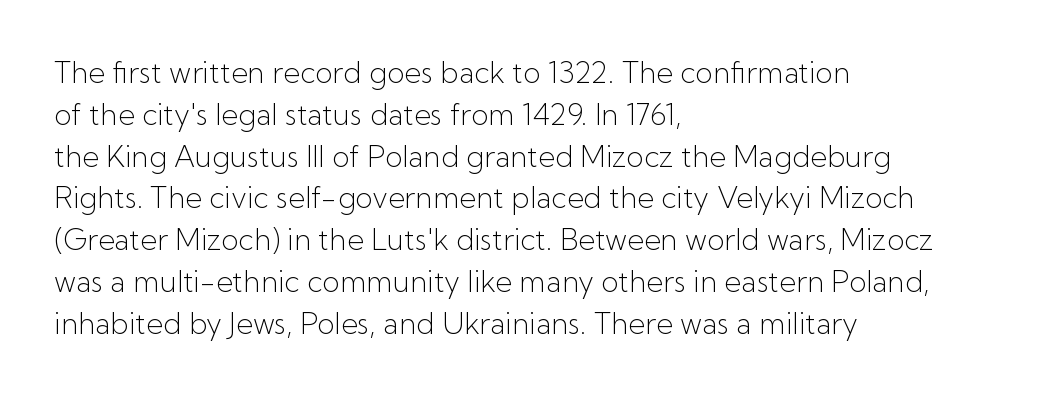
Q: Is the text bold? A: No.
Q: Is the text italic (slanted)? A: No, it is upright.
Q: Is the typeface a serif or a sans-serif typeface? A: Sans-serif.
Q: Is the text underlined? A: No.
Q: How is the paragraph aligned? A: Left-aligned.
Q: Is the spacing between letters normal or unusually wide? A: Normal.
Q: Is the spacing between lines tight, normal or loose? A: Normal.
Q: Width (condensed, normal, or wide)? A: Normal.
Q: Stroke contrast? A: Low.
Q: x-height? A: Medium.
Q: Monospaced? A: No.
